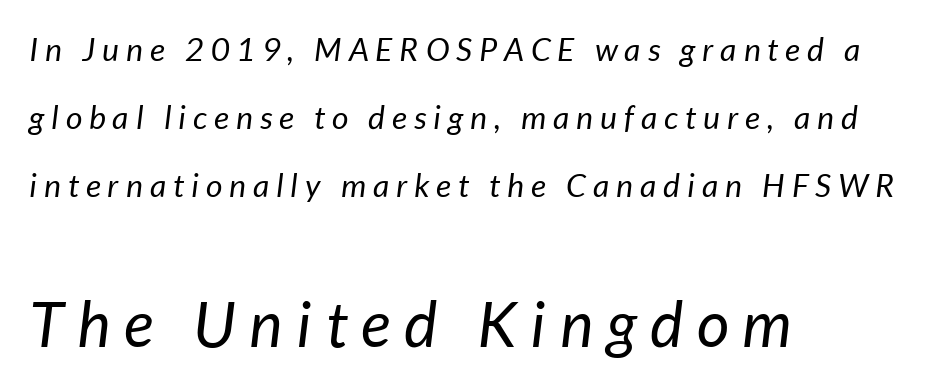
Q: Is the text bold? A: No.
Q: Is the text italic (slanted)? A: Yes, it leans right by about 7 degrees.
Q: Is the text underlined? A: No.
Q: How is the paragraph aligned? A: Left-aligned.
Q: Is the spacing between letters normal or unusually wide? A: Unusually wide.
Q: Is the spacing between lines tight, normal or loose? A: Loose.
Q: Which block of text is set in a larger size, the first (top) or the second (bottom)? A: The second (bottom) one.
Q: Width (condensed, normal, or wide)? A: Normal.
Q: Stroke contrast? A: Low.
Q: x-height? A: Medium.
Q: Monospaced? A: No.
